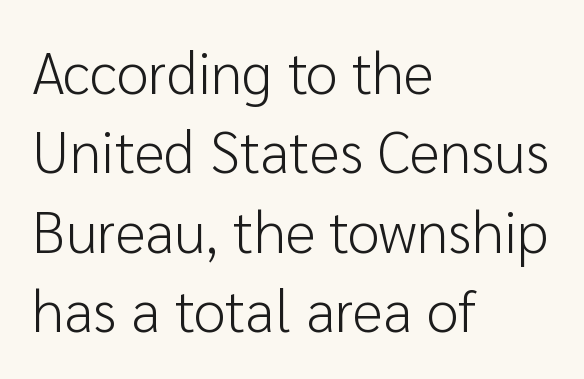
The image shows 58 px light sans-serif type, upright; set left-aligned, normal line spacing (1.37x), normal letter spacing, not underlined; low stroke contrast and a medium x-height.
